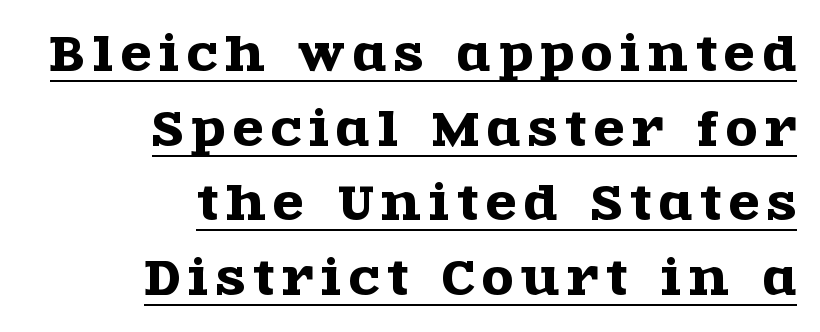
Q: Is the text italic (slanted)? A: No, it is upright.
Q: Is the typeface a serif or a sans-serif typeface? A: Serif.
Q: Is the text underlined? A: Yes.
Q: How is the paragraph aligned? A: Right-aligned.
Q: Is the spacing between lines tight, normal or loose? A: Normal.
Q: Width (condensed, normal, or wide)? A: Wide.
Q: x-height? A: Large.
Q: Monospaced? A: No.
